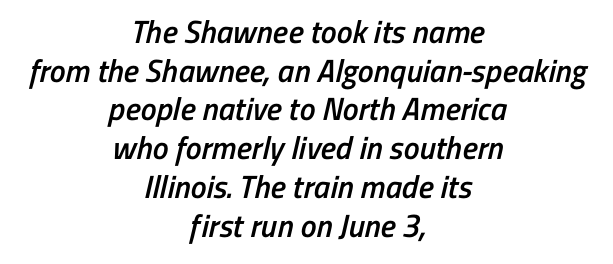
The image shows 32 px semibold, condensed sans-serif type; set centered, line spacing 1.21x, normal letter spacing, not underlined; low stroke contrast and a medium x-height.
